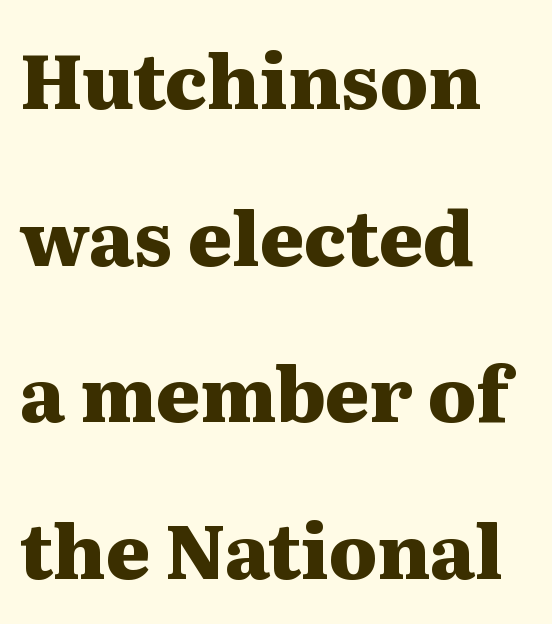
{"serif": "yes", "italic": "no", "bold": "yes", "weight": "heavy", "width": "wide", "stroke_contrast": "medium", "x_height": "medium", "monospaced": "no", "underline": "no", "align": "left", "line_spacing": "loose", "line_spacing_ratio": 2.09, "letter_spacing": "normal", "letter_spacing_em": 0.0, "glyph_px": 75}
